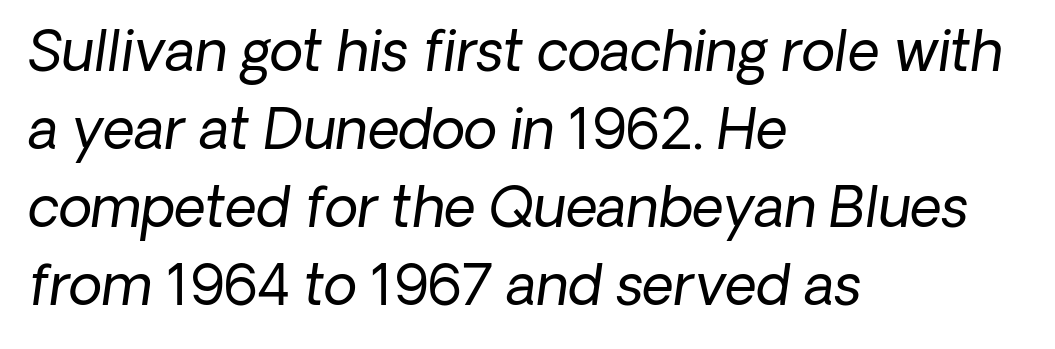
Q: Is the text bold? A: No.
Q: Is the text italic (slanted)? A: Yes, it leans right by about 8 degrees.
Q: Is the text underlined? A: No.
Q: How is the paragraph aligned? A: Left-aligned.
Q: Is the spacing between letters normal or unusually wide? A: Normal.
Q: Is the spacing between lines tight, normal or loose? A: Normal.
Q: Width (condensed, normal, or wide)? A: Normal.
Q: Stroke contrast? A: Low.
Q: x-height? A: Medium.
Q: Monospaced? A: No.
